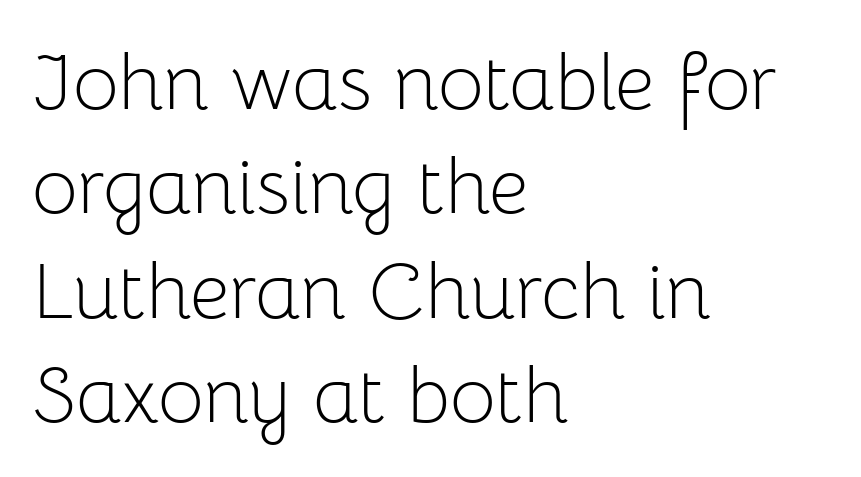
Nothing unusual about the tracking: characters are spaced as the font intends. Quick note: underline off. The letterforms sit at book weight or below. A classic flush-left, rag-right setting is used for this passage. Reading down the column, the eye jumps a familiar distance to each next line. Note the varied advance widths — an 'i' is clearly narrower than an 'm'.
